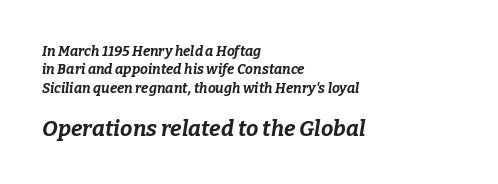
{"italic": "yes", "lean": "right", "slant_degrees": 9, "bold": "yes", "underline": "no", "align": "left", "line_spacing": "normal", "line_spacing_ratio": 1.31, "letter_spacing": "normal", "letter_spacing_em": 0.0, "larger_block": "second", "size_ratio": 1.57, "glyph_px": 22}
